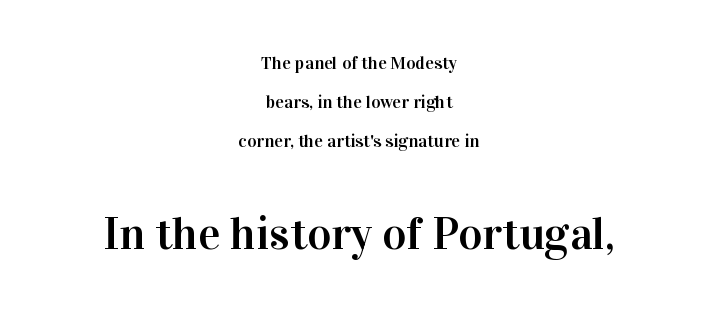
{"serif": "yes", "italic": "no", "width": "normal", "stroke_contrast": "high", "x_height": "medium", "monospaced": "no", "underline": "no", "align": "center", "line_spacing": "loose", "line_spacing_ratio": 2.16, "letter_spacing": "normal", "letter_spacing_em": 0.0, "larger_block": "second", "size_ratio": 2.56, "glyph_px": 46}
